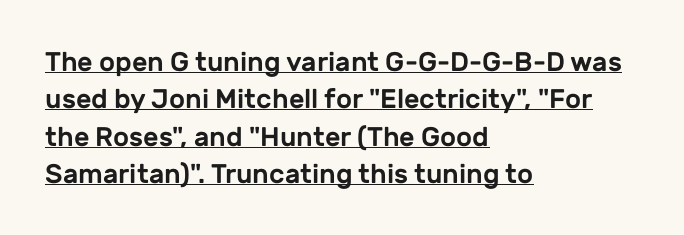
Q: Is the text italic (slanted)? A: No, it is upright.
Q: Is the text underlined? A: Yes.
Q: How is the paragraph aligned? A: Left-aligned.
Q: Is the spacing between letters normal or unusually wide? A: Normal.
Q: Is the spacing between lines tight, normal or loose? A: Normal.
